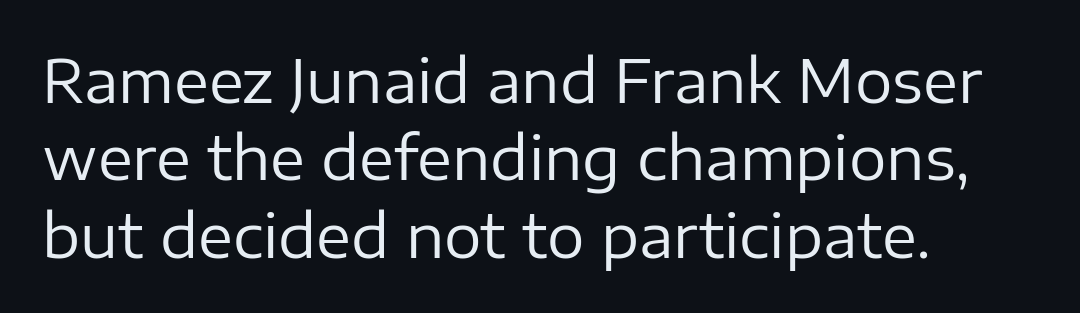
The face used here is proportionally spaced, like ordinary book or web type. Counters stay open thanks to moderate or lighter strokes. The horizontal fit of the characters is conventional and even. Examine the stroke ends and you'll find no serifs.
